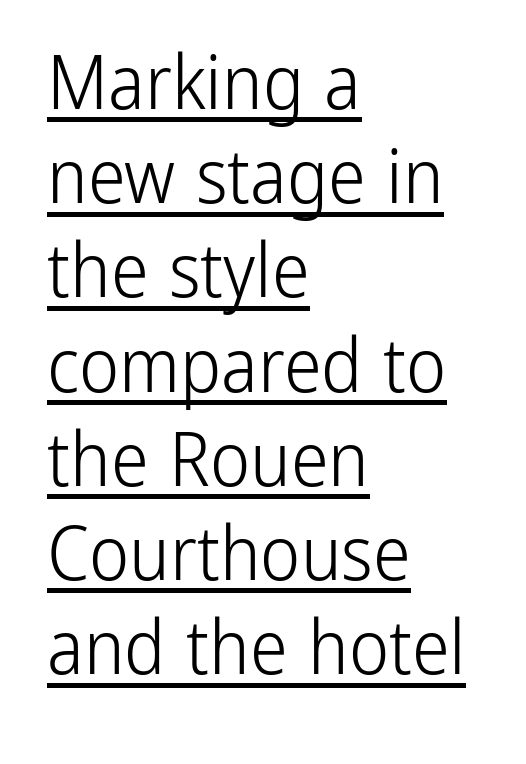
Q: Is the text bold? A: No.
Q: Is the text italic (slanted)? A: No, it is upright.
Q: Is the typeface a serif or a sans-serif typeface? A: Sans-serif.
Q: Is the text underlined? A: Yes.
Q: How is the paragraph aligned? A: Left-aligned.
Q: Is the spacing between letters normal or unusually wide? A: Normal.
Q: Width (condensed, normal, or wide)? A: Condensed.
Q: Stroke contrast? A: Low.
Q: x-height? A: Medium.
Q: Monospaced? A: No.
